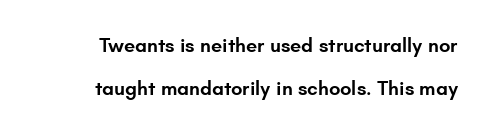
The image shows 20 px text type, upright; set loose line spacing (2.14x), normal letter spacing, not underlined.
